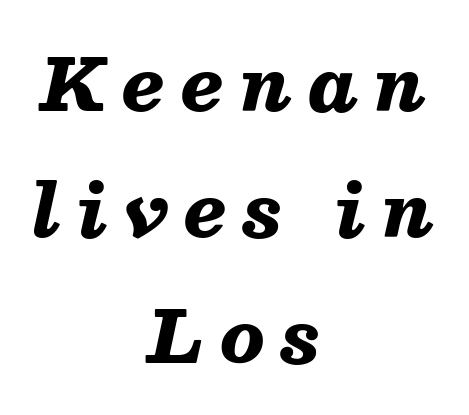
{"italic": "yes", "lean": "right", "slant_degrees": 13, "bold": "yes", "weight": "heavy", "width": "normal", "stroke_contrast": "medium", "x_height": "medium", "monospaced": "no", "underline": "no", "align": "center", "line_spacing_ratio": 1.75, "letter_spacing": "wide", "letter_spacing_em": 0.23, "glyph_px": 72}
